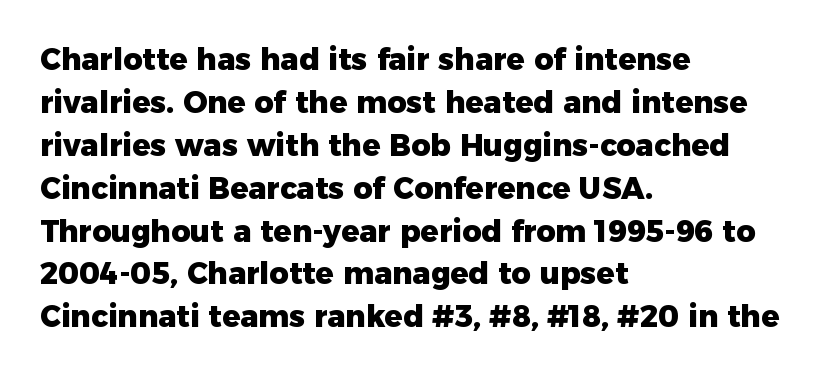
{"serif": "no", "italic": "no", "bold": "yes", "weight": "heavy", "width": "normal", "stroke_contrast": "low", "x_height": "medium", "monospaced": "no", "underline": "no", "align": "left", "line_spacing": "normal", "line_spacing_ratio": 1.43, "letter_spacing": "normal", "letter_spacing_em": 0.0, "glyph_px": 30}
